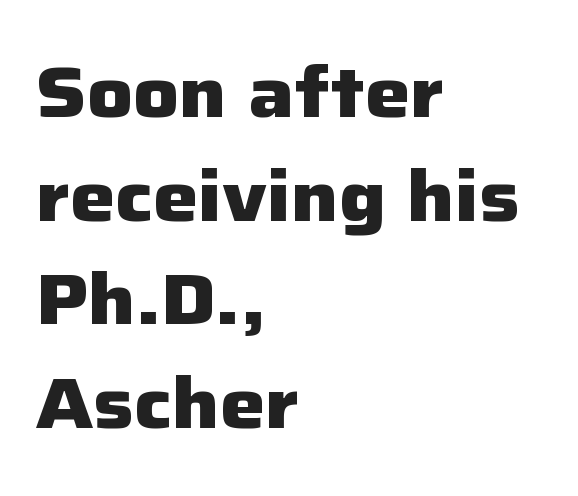
{"serif": "no", "italic": "no", "bold": "yes", "weight": "heavy", "width": "normal", "stroke_contrast": "low", "x_height": "medium", "monospaced": "no", "underline": "no", "align": "left", "line_spacing": "normal", "line_spacing_ratio": 1.46, "letter_spacing": "normal", "letter_spacing_em": 0.0, "glyph_px": 71}
